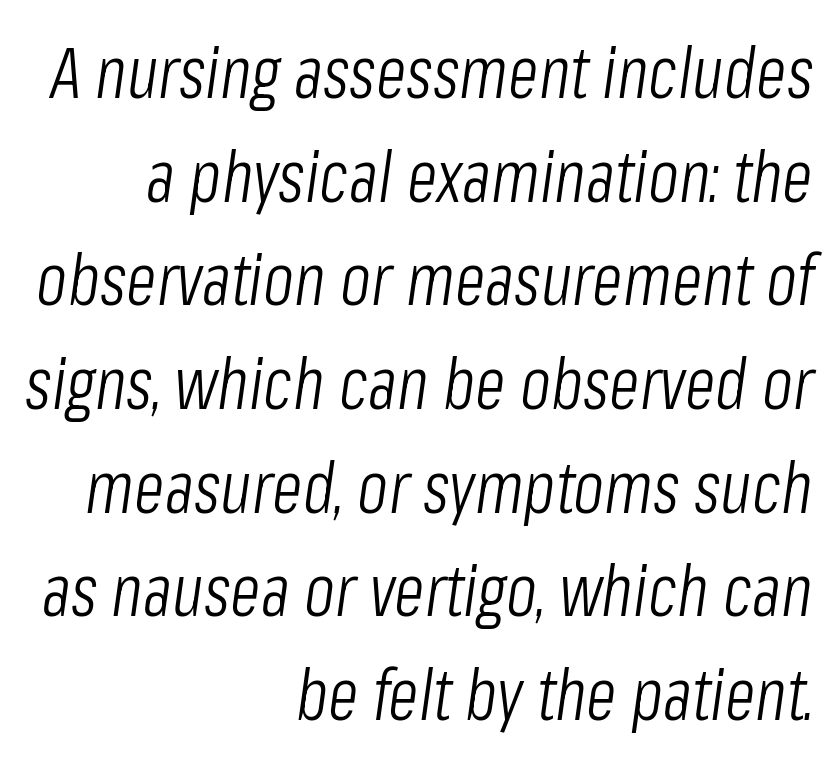
The image shows 71 px light, condensed type, italic (leaning right); set right-aligned, normal line spacing (1.46x), normal letter spacing, not underlined; low stroke contrast and a medium x-height.
